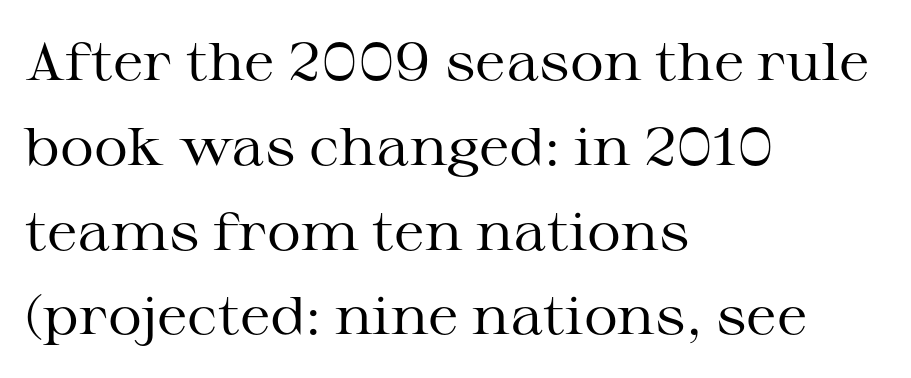
{"serif": "yes", "italic": "no", "bold": "no", "weight": "regular", "width": "wide", "stroke_contrast": "medium", "x_height": "medium", "monospaced": "no", "underline": "no", "align": "left", "line_spacing": "normal", "line_spacing_ratio": 1.6, "letter_spacing": "normal", "letter_spacing_em": 0.0, "glyph_px": 53}
